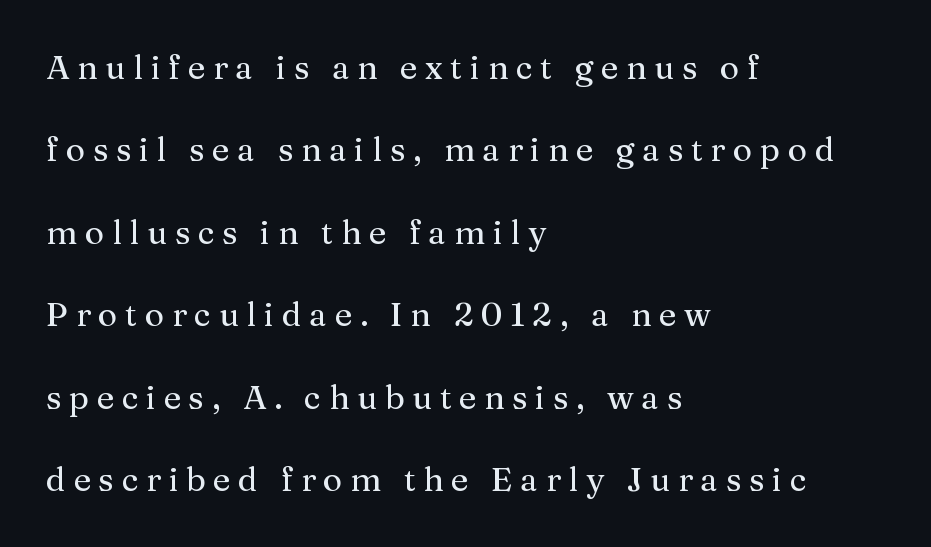
Q: Is the text italic (slanted)? A: No, it is upright.
Q: Is the typeface a serif or a sans-serif typeface? A: Serif.
Q: Is the text underlined? A: No.
Q: How is the paragraph aligned? A: Left-aligned.
Q: Is the spacing between letters normal or unusually wide? A: Unusually wide.
Q: Is the spacing between lines tight, normal or loose? A: Loose.
Q: Width (condensed, normal, or wide)? A: Normal.
Q: Stroke contrast? A: Medium.
Q: x-height? A: Medium.
Q: Monospaced? A: No.
